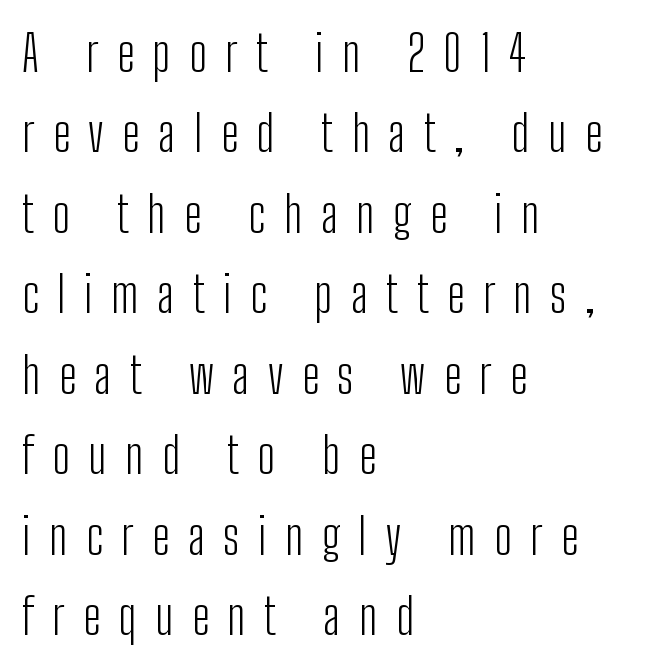
Q: Is the text bold? A: No.
Q: Is the text italic (slanted)? A: No, it is upright.
Q: Is the typeface a serif or a sans-serif typeface? A: Sans-serif.
Q: Is the text underlined? A: No.
Q: How is the paragraph aligned? A: Left-aligned.
Q: Is the spacing between letters normal or unusually wide? A: Unusually wide.
Q: Is the spacing between lines tight, normal or loose? A: Normal.
Q: Width (condensed, normal, or wide)? A: Condensed.
Q: Stroke contrast? A: Low.
Q: x-height? A: Medium.
Q: Monospaced? A: No.
